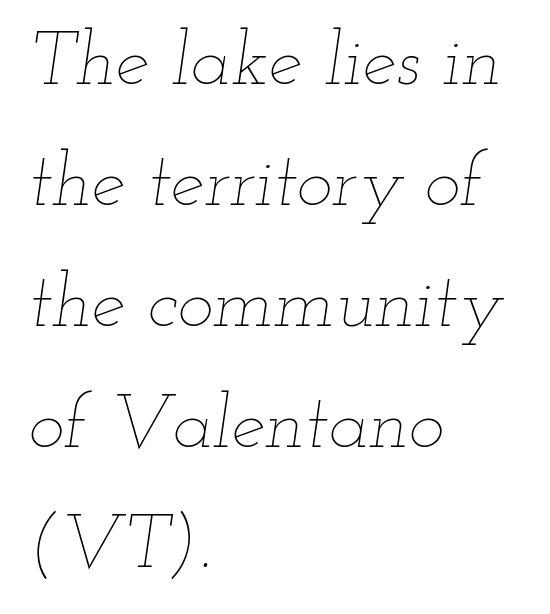
Q: Is the text bold? A: No.
Q: Is the text italic (slanted)? A: Yes, it leans right by about 12 degrees.
Q: Is the text underlined? A: No.
Q: How is the paragraph aligned? A: Left-aligned.
Q: Is the spacing between letters normal or unusually wide? A: Normal.
Q: Is the spacing between lines tight, normal or loose? A: Normal.
Q: Width (condensed, normal, or wide)? A: Wide.
Q: Stroke contrast? A: Low.
Q: x-height? A: Small.
Q: Monospaced? A: No.
